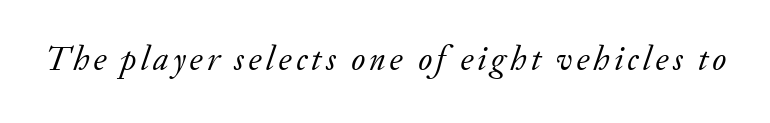
Q: Is the text bold? A: No.
Q: Is the text italic (slanted)? A: Yes, it leans right by about 20 degrees.
Q: Is the typeface a serif or a sans-serif typeface? A: Serif.
Q: Is the text underlined? A: No.
Q: Width (condensed, normal, or wide)? A: Normal.
Q: Stroke contrast? A: Low.
Q: x-height? A: Small.
Q: Monospaced? A: No.
